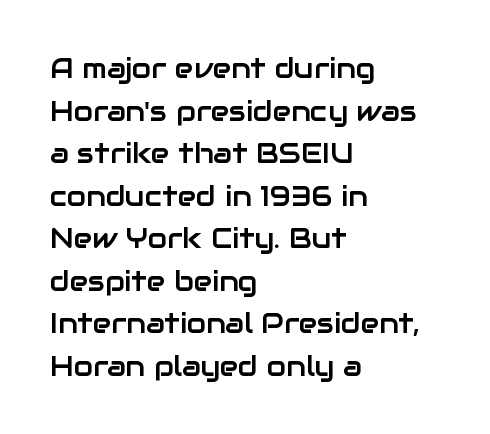
The image shows 28 px sans-serif type, upright; set left-aligned, normal line spacing (1.52x), normal letter spacing, not underlined; low stroke contrast and a medium x-height.
